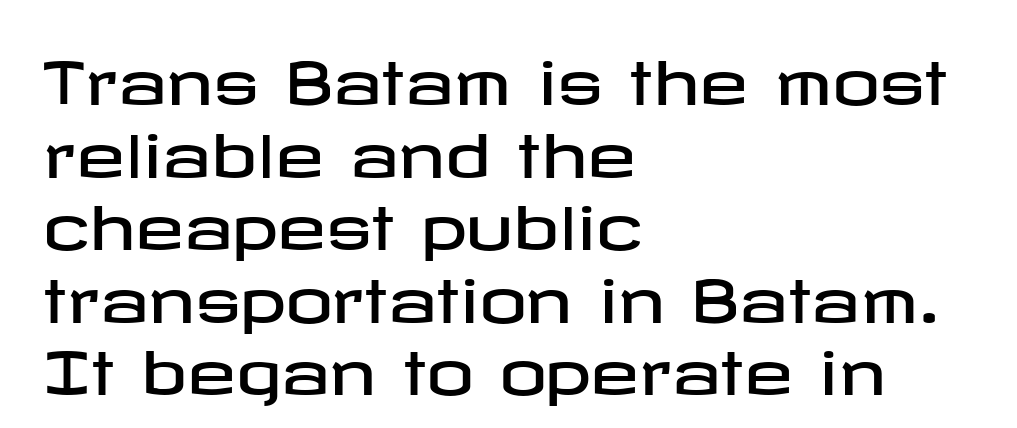
{"serif": "no", "italic": "no", "width": "wide", "stroke_contrast": "low", "x_height": "medium", "underline": "no", "align": "left", "line_spacing_ratio": 1.23, "letter_spacing": "normal", "letter_spacing_em": 0.0, "glyph_px": 59}
